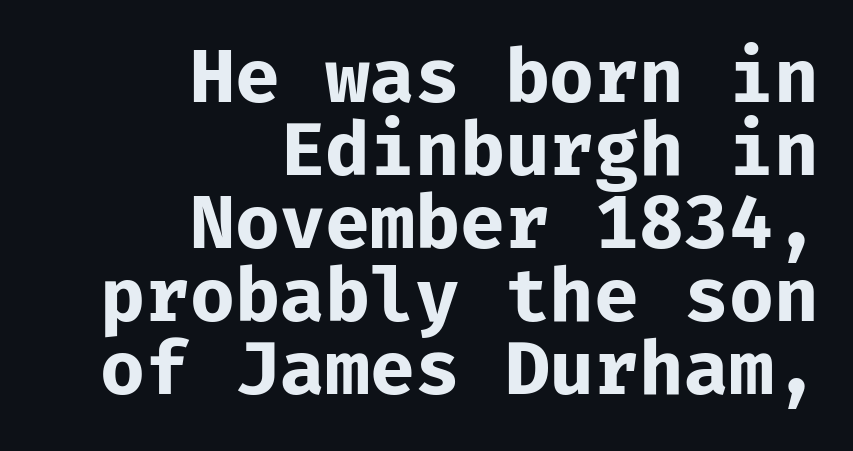
Q: Is the text bold? A: Yes.
Q: Is the text italic (slanted)? A: No, it is upright.
Q: Is the typeface a serif or a sans-serif typeface? A: Sans-serif.
Q: Is the text underlined? A: No.
Q: How is the paragraph aligned? A: Right-aligned.
Q: Is the spacing between letters normal or unusually wide? A: Normal.
Q: Is the spacing between lines tight, normal or loose? A: Tight.
Q: Width (condensed, normal, or wide)? A: Normal.
Q: Stroke contrast? A: Low.
Q: x-height? A: Medium.
Q: Monospaced? A: Yes.
